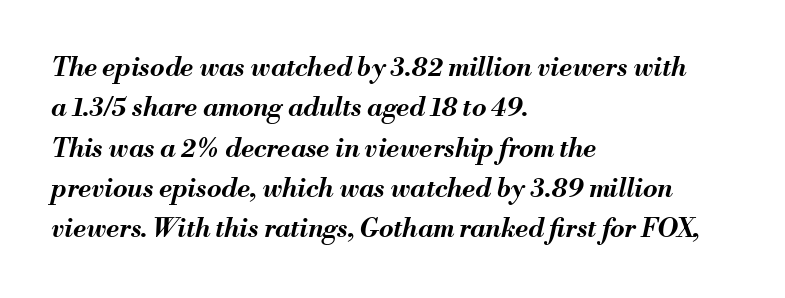
Q: Is the text bold? A: Yes.
Q: Is the text italic (slanted)? A: Yes, it leans right by about 13 degrees.
Q: Is the text underlined? A: No.
Q: How is the paragraph aligned? A: Left-aligned.
Q: Is the spacing between letters normal or unusually wide? A: Normal.
Q: Is the spacing between lines tight, normal or loose? A: Normal.
